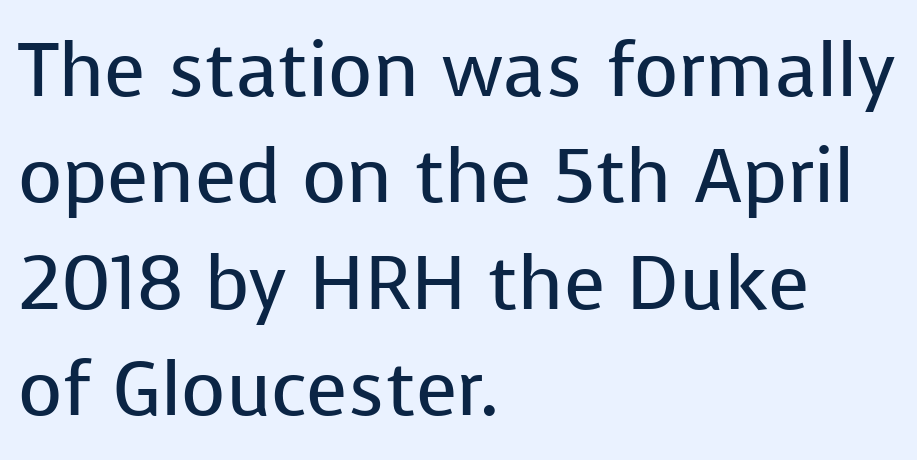
Here the designer chose a conventional face with non-uniform glyph widths. The string is rendered with underlining switched off. Is the block centered? No — it sits flush against the left margin. This is sans-serif lettering, the kind often seen on screens and signage. The typography opts for an upright posture over an oblique one. The weight would be labelled regular, book, light, or lighter still.
